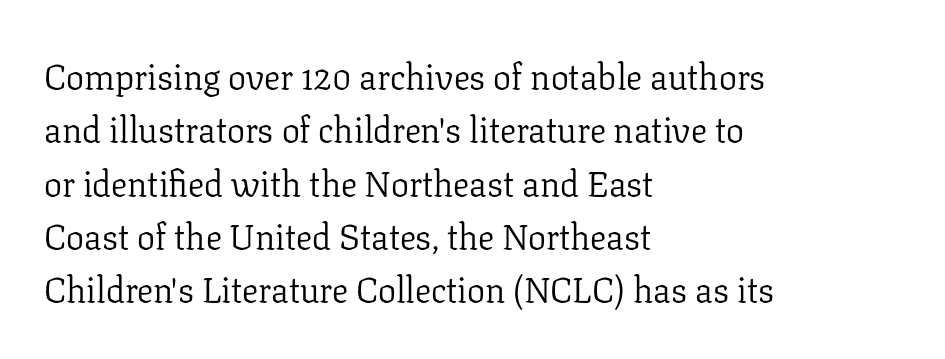
The image shows 36 px light serif type, upright; set left-aligned, normal line spacing (1.48x), normal letter spacing, not underlined; low stroke contrast and a medium x-height.
